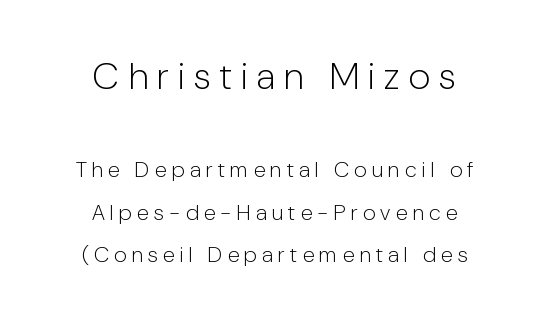
Scale decreases going downward across the two blocks. These lines were composed using upright roman letters. The leading is generous, giving the passage an open texture. Letter spacing: wide. Nobody drew a line under any word here.
